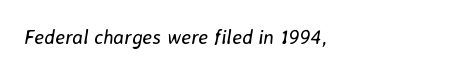
Type without underlining. This rendering leaves character spacing at its baseline value. Each stroke keeps to a modest, everyday thickness or less. There's an unmistakable incline to the writing here.
